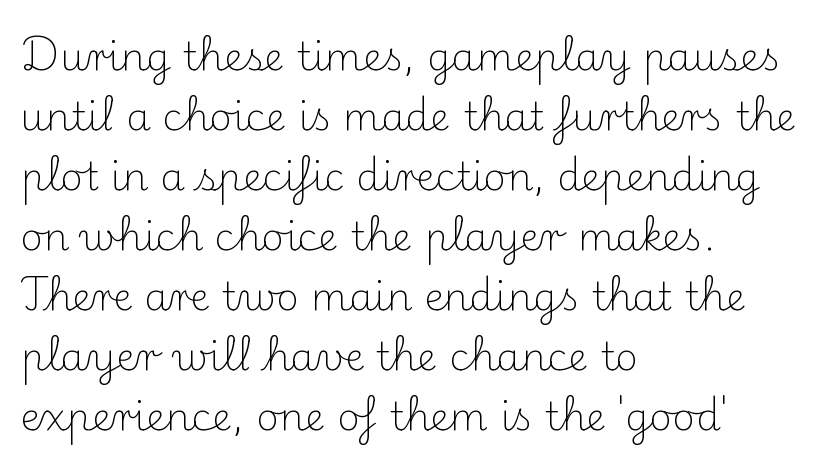
{"serif": "yes", "italic": "no", "bold": "no", "weight": "light", "width": "normal", "stroke_contrast": "medium", "x_height": "small", "monospaced": "no", "underline": "no", "align": "left", "line_spacing": "normal", "line_spacing_ratio": 1.54, "letter_spacing": "normal", "letter_spacing_em": 0.0, "glyph_px": 39}
